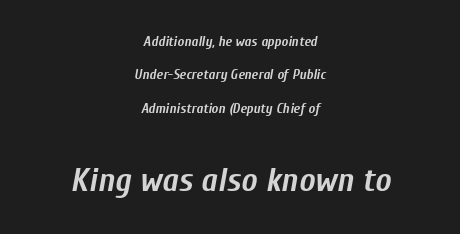
Q: Is the text bold? A: Yes.
Q: Is the text italic (slanted)? A: Yes, it leans right by about 10 degrees.
Q: Is the text underlined? A: No.
Q: How is the paragraph aligned? A: Centered.
Q: Is the spacing between letters normal or unusually wide? A: Normal.
Q: Is the spacing between lines tight, normal or loose? A: Loose.
Q: Which block of text is set in a larger size, the first (top) or the second (bottom)? A: The second (bottom) one.
Q: Width (condensed, normal, or wide)? A: Condensed.
Q: Stroke contrast? A: Low.
Q: x-height? A: Medium.
Q: Monospaced? A: No.
